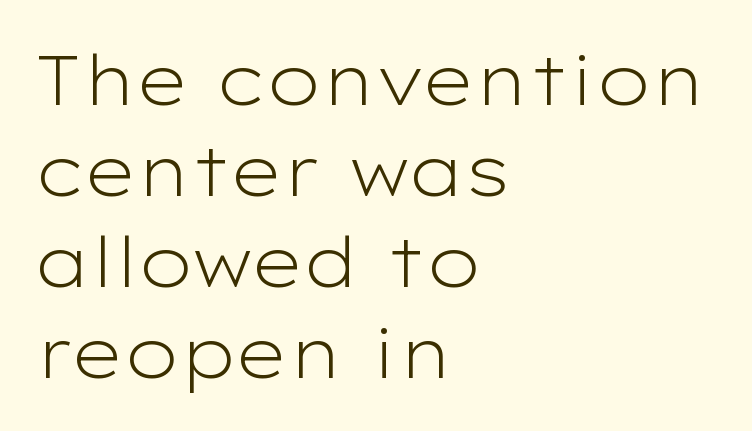
Q: Is the text bold? A: No.
Q: Is the text italic (slanted)? A: No, it is upright.
Q: Is the typeface a serif or a sans-serif typeface? A: Sans-serif.
Q: Is the text underlined? A: No.
Q: How is the paragraph aligned? A: Left-aligned.
Q: Is the spacing between letters normal or unusually wide? A: Normal.
Q: Is the spacing between lines tight, normal or loose? A: Normal.
Q: Width (condensed, normal, or wide)? A: Wide.
Q: Stroke contrast? A: Low.
Q: x-height? A: Medium.
Q: Monospaced? A: No.
